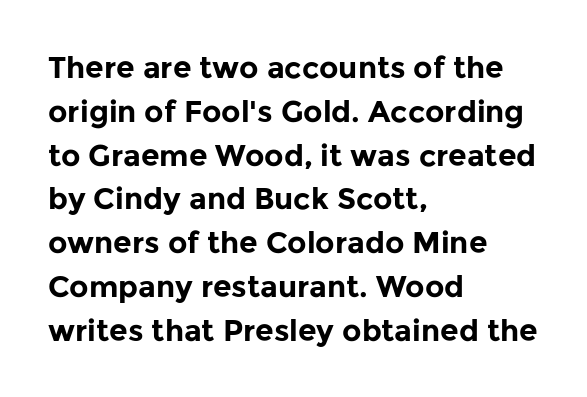
Baseline-to-baseline distance is the conventional proportion of letter height. Unlike italic type, these characters show no tilt at all. Just letters on the line, the space beneath them empty. Think of a printed novel: that variable character pitch is what you see here.
